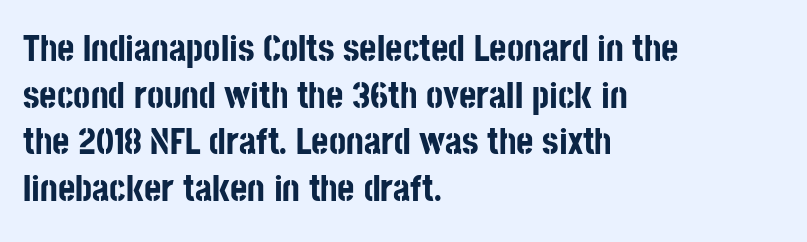
{"serif": "no", "italic": "no", "bold": "yes", "weight": "bold", "width": "condensed", "stroke_contrast": "low", "x_height": "large", "monospaced": "no", "underline": "no", "align": "left", "line_spacing": "normal", "line_spacing_ratio": 1.26, "letter_spacing": "normal", "letter_spacing_em": 0.0, "glyph_px": 37}
